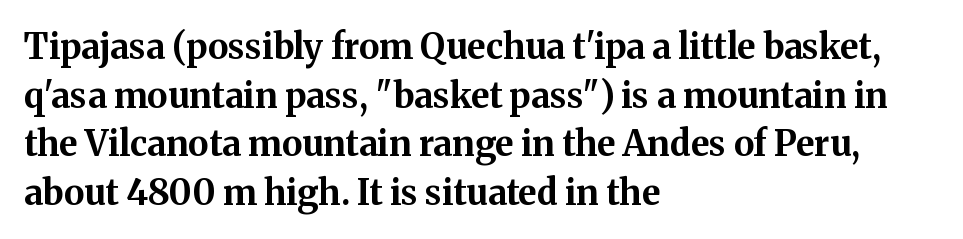
The space beneath each line is pristine and unruled. The letters advance in unequal steps, a hallmark of proportional type. The horizontal fit of the characters is conventional and even. Caption: bold face, heavy strokes. Teacher's note: observe the even left margin — that is flush-left alignment. Does the lettering tilt? It doesn't — this is upright.
